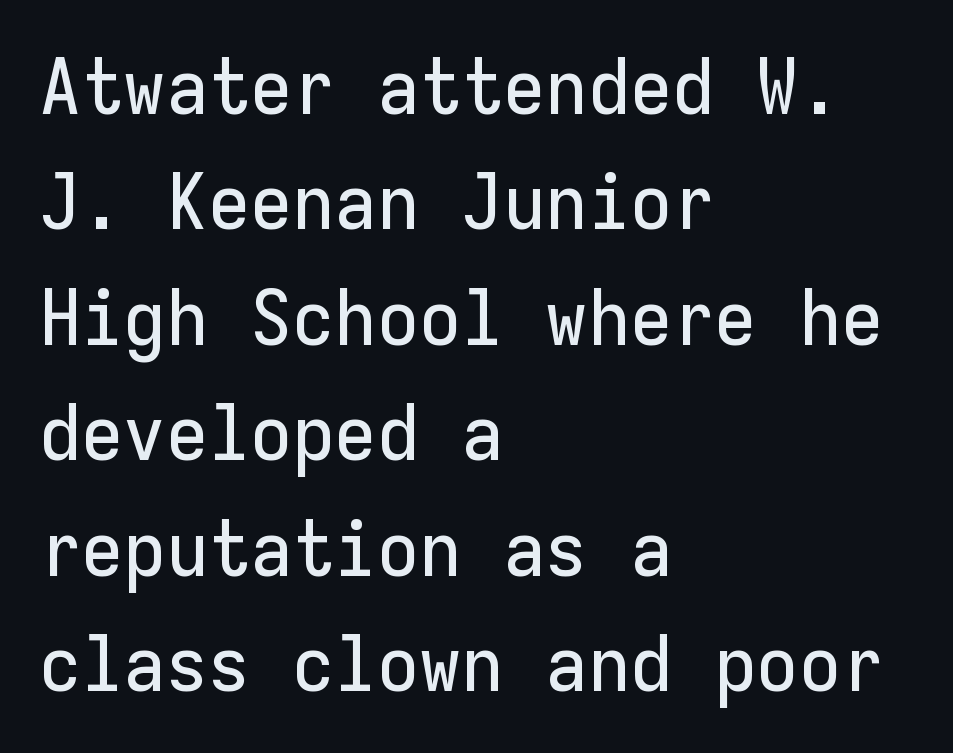
Q: Is the text italic (slanted)? A: No, it is upright.
Q: Is the typeface a serif or a sans-serif typeface? A: Sans-serif.
Q: Is the text underlined? A: No.
Q: How is the paragraph aligned? A: Left-aligned.
Q: Is the spacing between letters normal or unusually wide? A: Normal.
Q: Is the spacing between lines tight, normal or loose? A: Normal.
Q: Width (condensed, normal, or wide)? A: Normal.
Q: Stroke contrast? A: Low.
Q: x-height? A: Medium.
Q: Monospaced? A: Yes.
